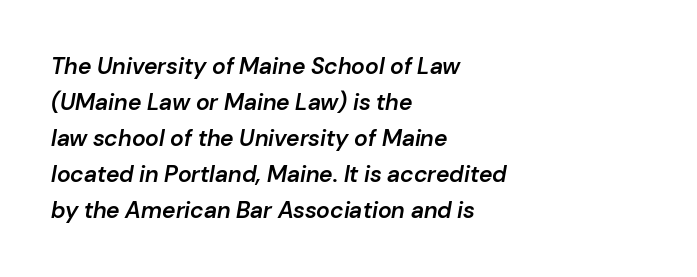
Decoration check: the copy has no underline. The letters sit at their default tracking, neither squeezed nor spread. Notice the strokes are somewhat thickened but not fully heavy: this is a semibold. The passage is arranged the way most books set body copy — flush left.
